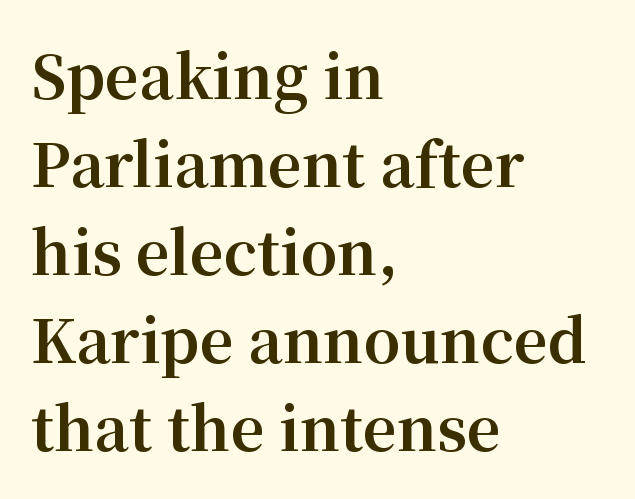
Q: Is the text bold? A: Yes.
Q: Is the text italic (slanted)? A: No, it is upright.
Q: Is the typeface a serif or a sans-serif typeface? A: Serif.
Q: Is the text underlined? A: No.
Q: How is the paragraph aligned? A: Left-aligned.
Q: Is the spacing between letters normal or unusually wide? A: Normal.
Q: Is the spacing between lines tight, normal or loose? A: Normal.
Q: Width (condensed, normal, or wide)? A: Normal.
Q: Stroke contrast? A: Medium.
Q: x-height? A: Medium.
Q: Monospaced? A: No.
